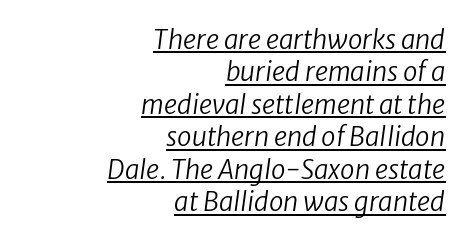
{"italic": "yes", "lean": "right", "slant_degrees": 8, "bold": "no", "underline": "yes", "align": "right", "line_spacing": "normal", "line_spacing_ratio": 1.25, "letter_spacing": "normal", "letter_spacing_em": 0.0, "glyph_px": 26}
